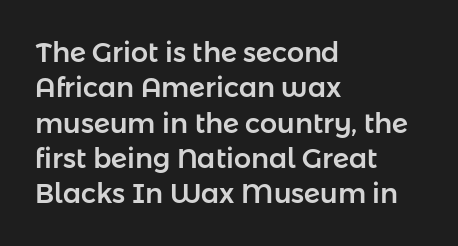
{"italic": "no", "underline": "no", "align": "left", "line_spacing": "normal", "line_spacing_ratio": 1.31, "letter_spacing": "normal", "letter_spacing_em": 0.0, "glyph_px": 27}
